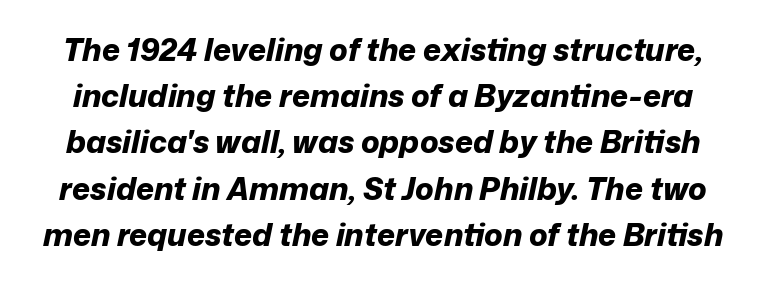
The image shows 31 px bold type, italic (leaning right); set normal line spacing (1.49x), normal letter spacing, not underlined; low stroke contrast and a medium x-height.
